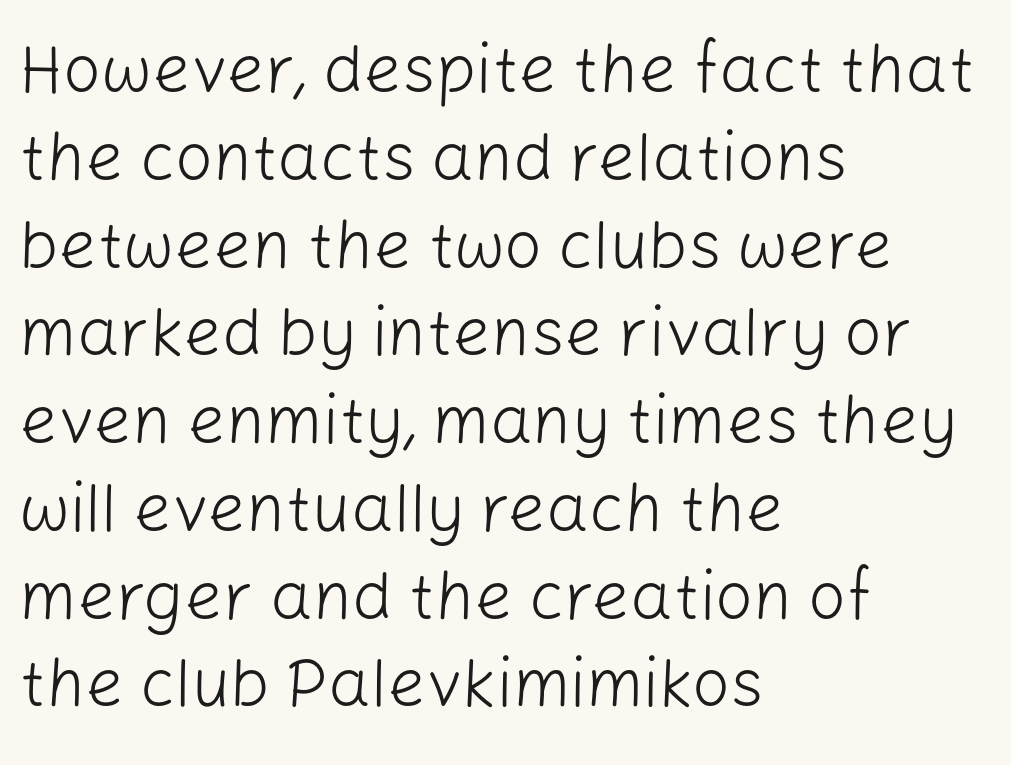
Q: Is the text bold? A: No.
Q: Is the text italic (slanted)? A: No, it is upright.
Q: Is the typeface a serif or a sans-serif typeface? A: Sans-serif.
Q: Is the text underlined? A: No.
Q: How is the paragraph aligned? A: Left-aligned.
Q: Is the spacing between letters normal or unusually wide? A: Normal.
Q: Is the spacing between lines tight, normal or loose? A: Normal.
Q: Width (condensed, normal, or wide)? A: Normal.
Q: Stroke contrast? A: Low.
Q: x-height? A: Medium.
Q: Monospaced? A: No.
